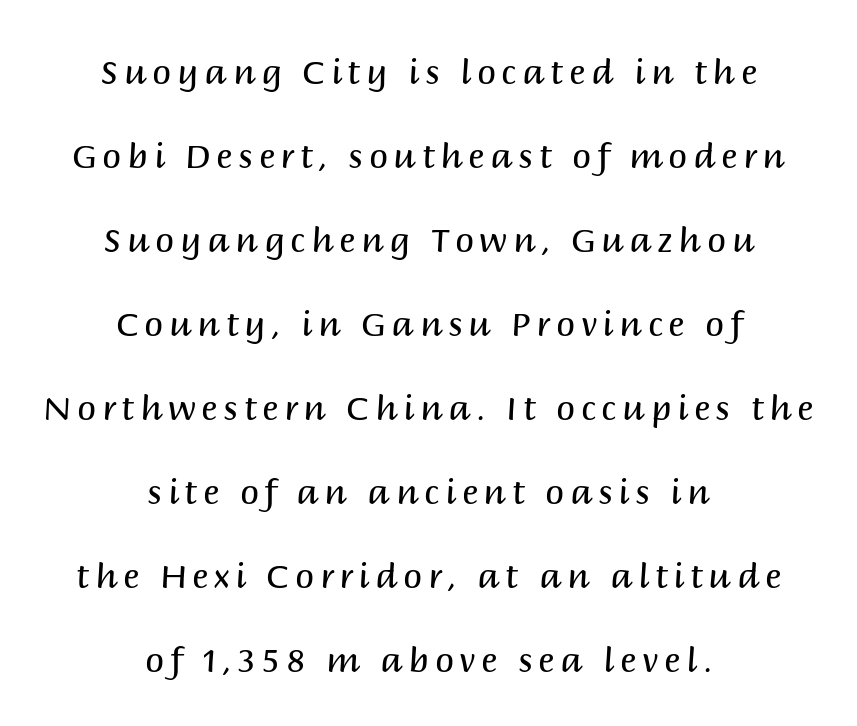
Think of a printed novel: that variable character pitch is what you see here. On a weight scale, this lands at 450 or below. No feet cap the strokes, marking this as sans-serif type. Horizontal bands of white between lines are thick stripes.
